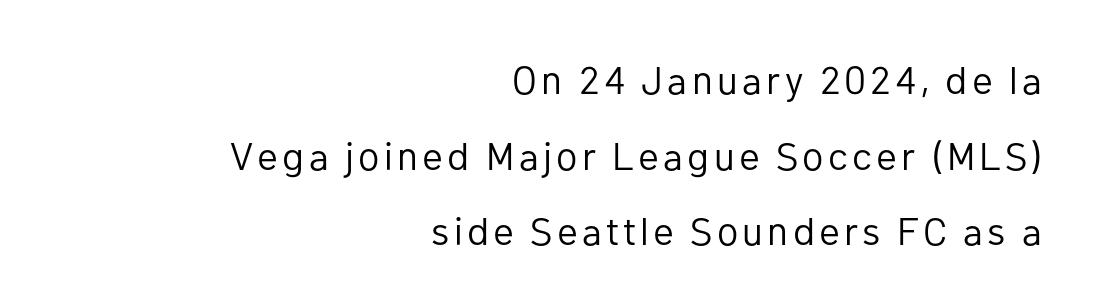
The image shows 39 px regular-weight sans-serif type, upright; set right-aligned, loose line spacing (1.94x), not underlined; low stroke contrast and a medium x-height.
